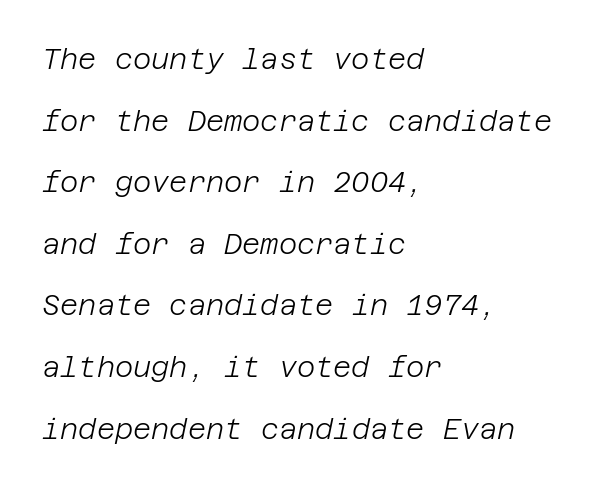
Q: Is the text bold? A: No.
Q: Is the text italic (slanted)? A: Yes, it leans right by about 12 degrees.
Q: Is the text underlined? A: No.
Q: How is the paragraph aligned? A: Left-aligned.
Q: Is the spacing between letters normal or unusually wide? A: Normal.
Q: Is the spacing between lines tight, normal or loose? A: Loose.
Q: Width (condensed, normal, or wide)? A: Normal.
Q: Stroke contrast? A: Low.
Q: x-height? A: Large.
